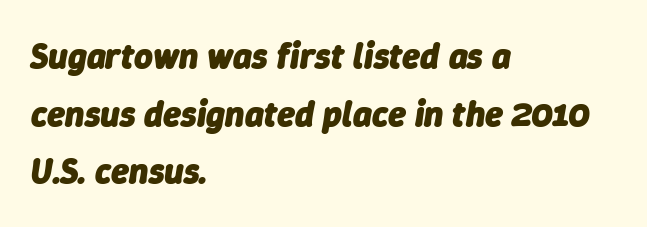
The image shows 36 px heavy type, italic (leaning right); set left-aligned, normal line spacing (1.6x), normal letter spacing, not underlined; low stroke contrast and a medium x-height.
